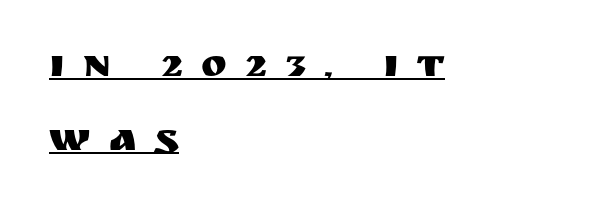
{"serif": "no", "italic": "no", "width": "normal", "stroke_contrast": "medium", "x_height": "large", "monospaced": "no", "underline": "yes", "align": "left", "line_spacing_ratio": 1.89, "letter_spacing": "wide", "letter_spacing_em": 0.47, "glyph_px": 39}
